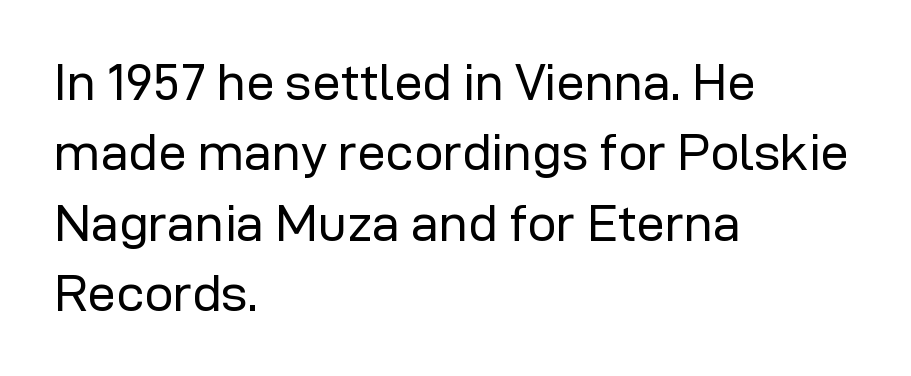
The image shows 51 px regular-weight sans-serif type, upright; set left-aligned, normal line spacing (1.38x), normal letter spacing, not underlined; low stroke contrast and a medium x-height.
